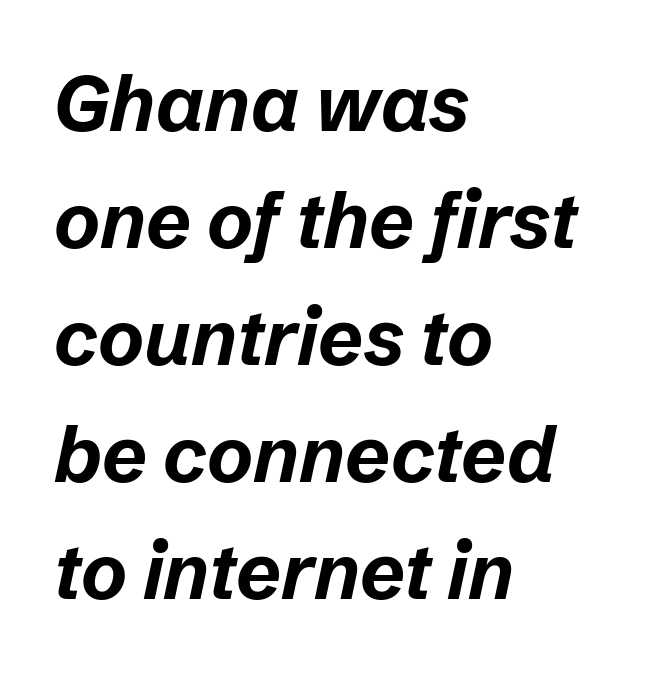
Q: Is the text bold? A: Yes.
Q: Is the text italic (slanted)? A: Yes, it leans right by about 12 degrees.
Q: Is the text underlined? A: No.
Q: How is the paragraph aligned? A: Left-aligned.
Q: Is the spacing between letters normal or unusually wide? A: Normal.
Q: Is the spacing between lines tight, normal or loose? A: Normal.
Q: Width (condensed, normal, or wide)? A: Normal.
Q: Stroke contrast? A: Low.
Q: x-height? A: Medium.
Q: Monospaced? A: No.
